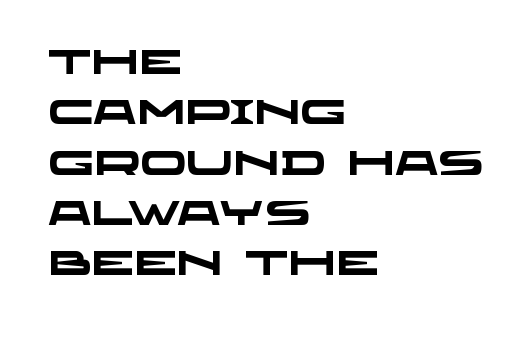
{"serif": "no", "bold": "yes", "weight": "heavy", "width": "wide", "stroke_contrast": "low", "x_height": "large", "monospaced": "no", "underline": "no", "align": "left", "line_spacing": "normal", "line_spacing_ratio": 1.48, "letter_spacing": "normal", "letter_spacing_em": 0.0, "glyph_px": 34}
